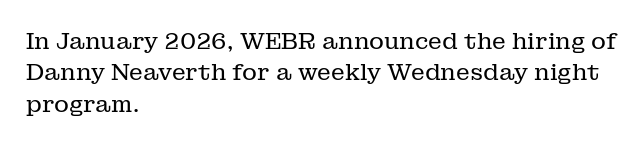
One glance says typical: line gaps are just what's usual. What stands out about the letter spacing? Nothing — it is the standard amount. This reads as an unemphasized weight, regular at the heaviest. The text block is weighted toward the left margin, trailing off unevenly rightward. Descender tails drop into unmarked territory. The specimen reads as upright at a glance.
